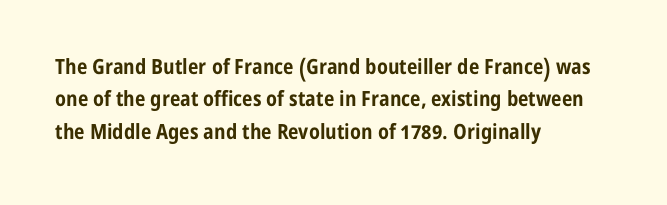
{"italic": "no", "bold": "yes", "underline": "no", "align": "left", "line_spacing": "normal", "line_spacing_ratio": 1.54, "letter_spacing": "normal", "letter_spacing_em": 0.0, "glyph_px": 21}
